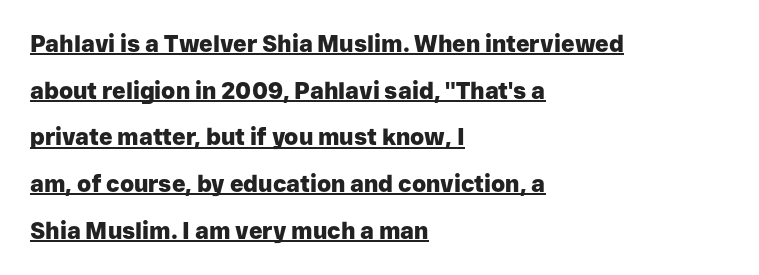
Q: Is the text bold? A: Yes.
Q: Is the text italic (slanted)? A: No, it is upright.
Q: Is the text underlined? A: Yes.
Q: How is the paragraph aligned? A: Left-aligned.
Q: Is the spacing between letters normal or unusually wide? A: Normal.
Q: Is the spacing between lines tight, normal or loose? A: Loose.
